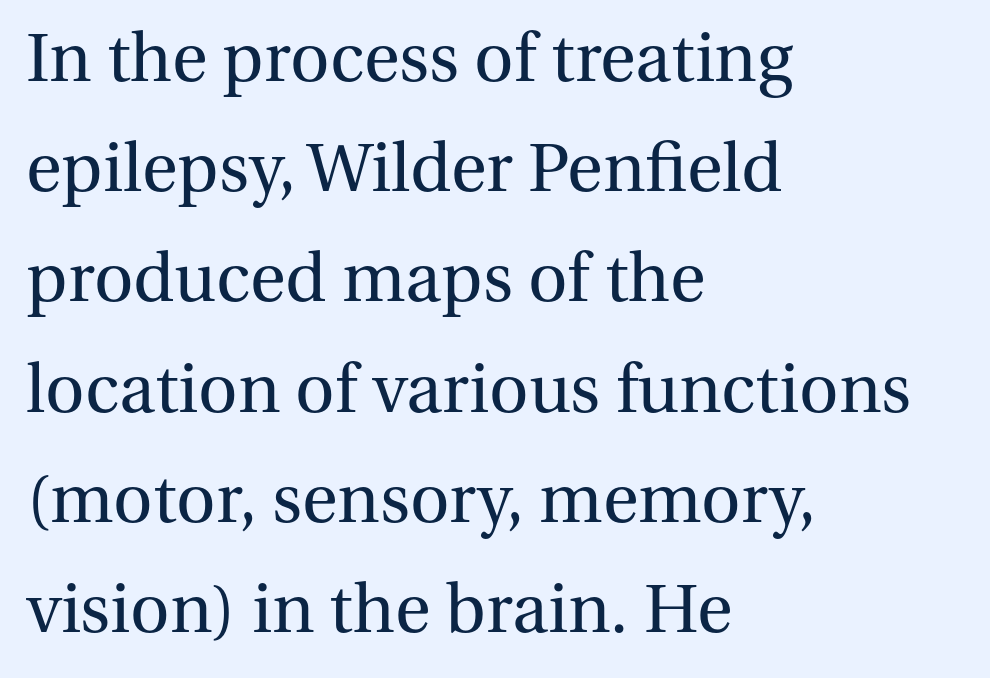
The image shows 73 px regular-weight serif type, upright; set left-aligned, normal line spacing (1.51x), normal letter spacing, not underlined; medium stroke contrast and a medium x-height.
